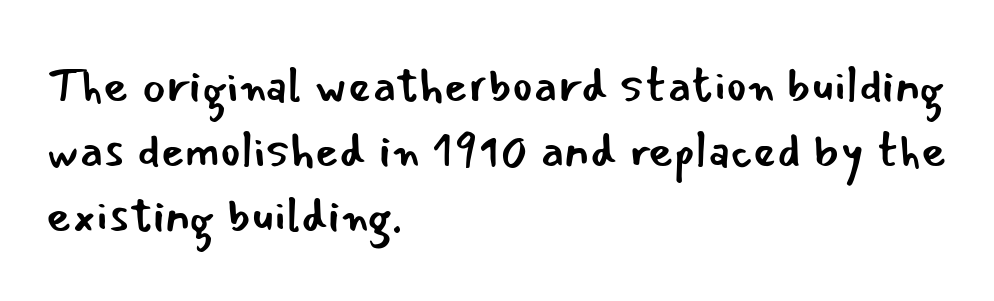
{"serif": "no", "italic": "no", "bold": "no", "weight": "regular", "width": "normal", "stroke_contrast": "low", "x_height": "small", "monospaced": "no", "underline": "no", "align": "left", "line_spacing": "normal", "line_spacing_ratio": 1.33, "letter_spacing": "normal", "letter_spacing_em": 0.0, "glyph_px": 49}
